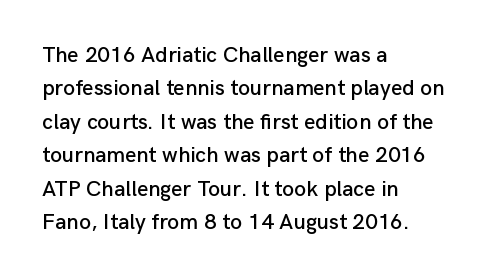
{"italic": "no", "underline": "no", "align": "left", "line_spacing": "normal", "line_spacing_ratio": 1.52, "letter_spacing": "normal", "letter_spacing_em": 0.0, "glyph_px": 22}
